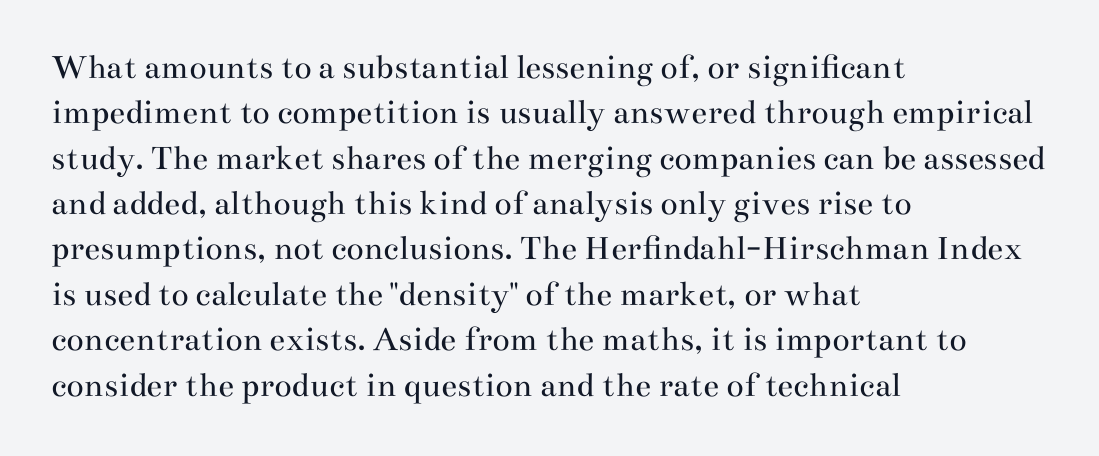
The image shows 36 px regular-weight, wide serif type, upright; set left-aligned, normal line spacing (1.26x), normal letter spacing, not underlined; medium stroke contrast and a small x-height.
